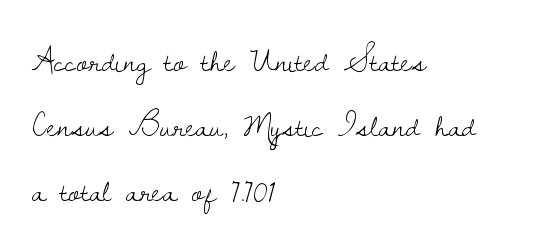
The image shows 34 px light serif type; set left-aligned, loose line spacing (1.91x), normal letter spacing, not underlined; low stroke contrast and a small x-height.
